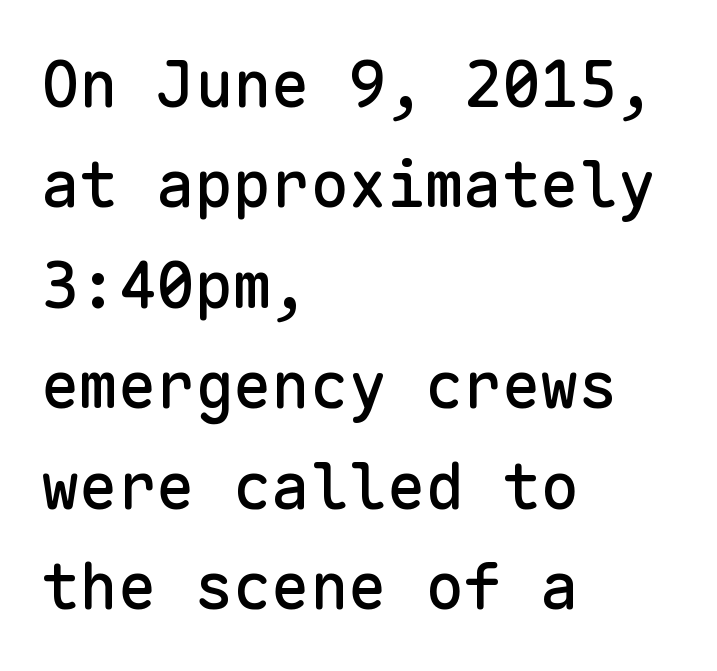
The image shows 64 px sans-serif type, upright, monospaced; set left-aligned, normal line spacing (1.57x), normal letter spacing, not underlined; low stroke contrast and a medium x-height.
